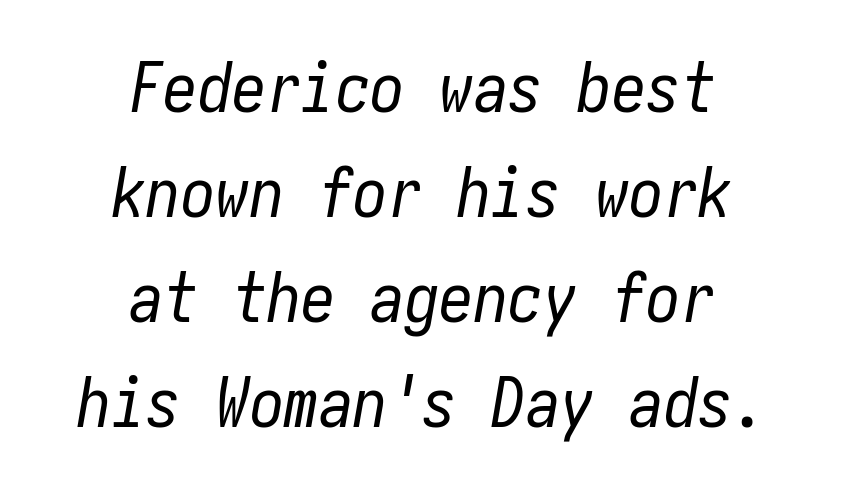
{"italic": "yes", "lean": "right", "slant_degrees": 10, "bold": "no", "weight": "regular", "width": "condensed", "stroke_contrast": "low", "x_height": "medium", "underline": "no", "align": "center", "line_spacing": "normal", "line_spacing_ratio": 1.52, "letter_spacing": "normal", "letter_spacing_em": 0.0, "glyph_px": 69}
